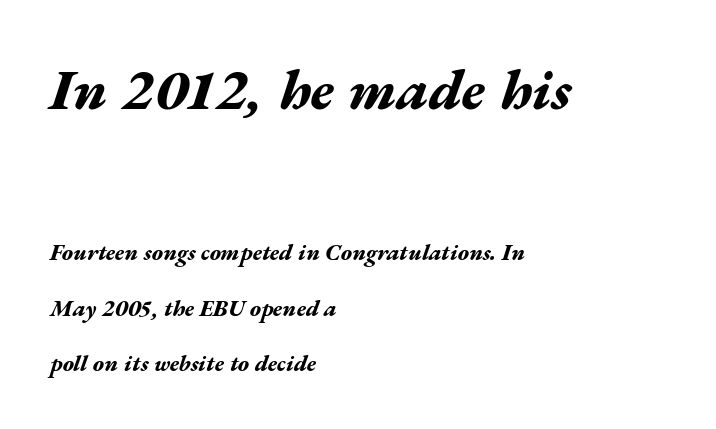
{"italic": "yes", "lean": "right", "slant_degrees": 17, "bold": "yes", "weight": "bold", "width": "wide", "stroke_contrast": "medium", "x_height": "medium", "monospaced": "no", "underline": "no", "align": "left", "line_spacing": "loose", "line_spacing_ratio": 2.41, "letter_spacing": "normal", "letter_spacing_em": 0.0, "larger_block": "first", "size_ratio": 2.52, "glyph_px": 58}
